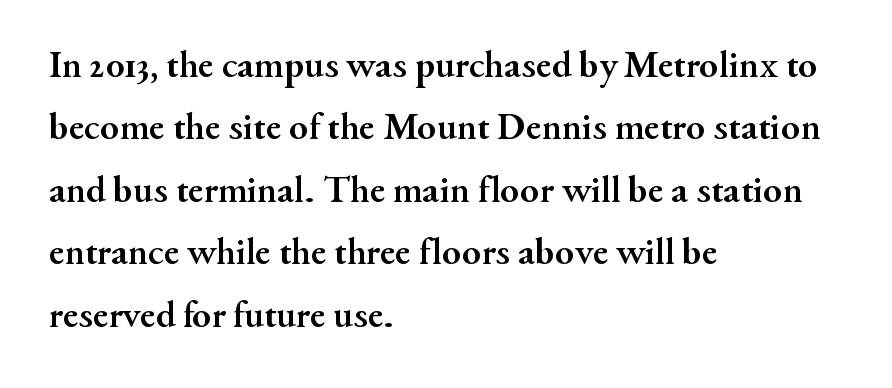
{"serif": "yes", "italic": "no", "bold": "yes", "weight": "semibold", "width": "normal", "stroke_contrast": "medium", "x_height": "small", "monospaced": "no", "underline": "no", "align": "left", "line_spacing": "normal", "line_spacing_ratio": 1.6, "letter_spacing": "normal", "letter_spacing_em": 0.0, "glyph_px": 39}
